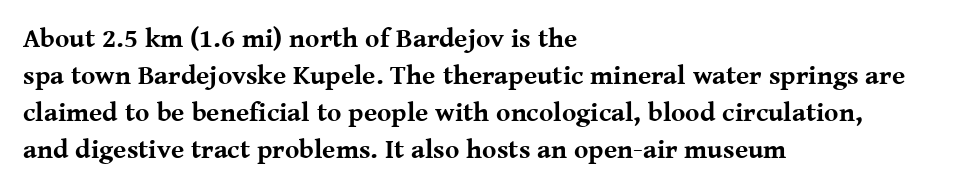
Every character sits straight up, as roman type does. Words appear dense and cohesive because spacing is normal. On the weight axis this lands at bold, roughly 700. In terms of leading, this rendering sits right in the middle.
